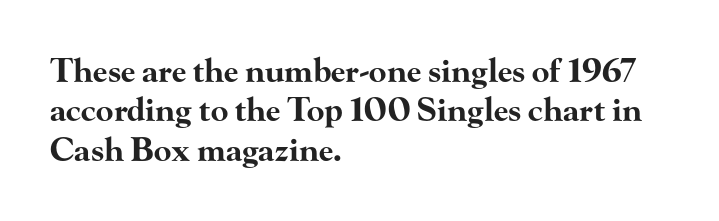
These lines are composed in type with serifs. Where is the straight margin? On the left. A typesetter would call this proportional, since set widths differ per character. Ordinary non-slanted type is in use. Each word holds together tightly as a unit, with standard inter-letter gaps.
